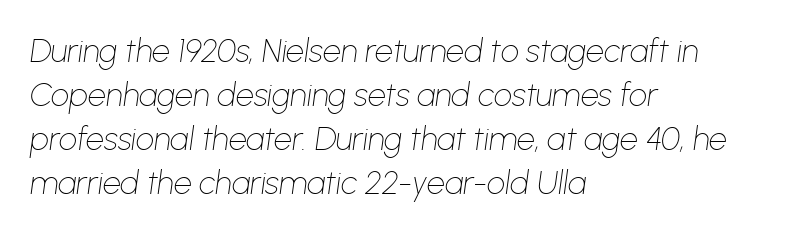
If you drew a ruler down the left edge, every line would touch it. The rendering keeps characters at their native spacing. Anything drawn beneath the words? Only blank space. Yep, that's italic — everything's leaning. The rows are spaced the way most documents space them. These lines are rendered in a variable-pitch font.
